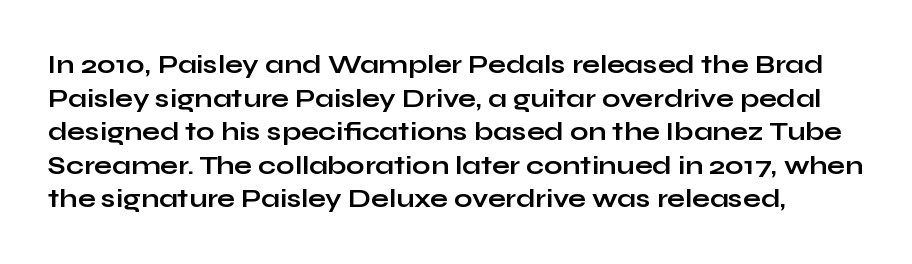
Q: Is the text bold? A: Yes.
Q: Is the text italic (slanted)? A: No, it is upright.
Q: Is the text underlined? A: No.
Q: Is the spacing between letters normal or unusually wide? A: Normal.
Q: Is the spacing between lines tight, normal or loose? A: Normal.
